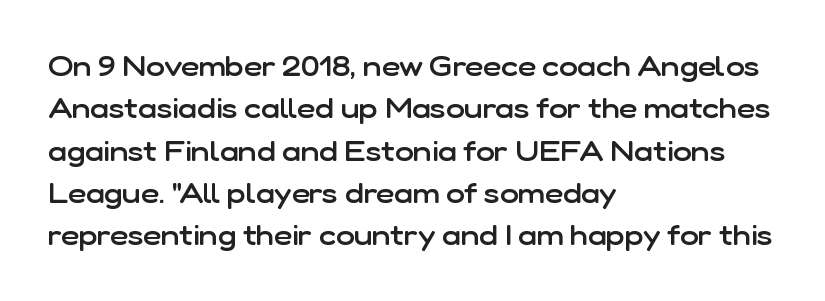
The image shows 28 px semibold sans-serif type, upright; set left-aligned, normal line spacing (1.51x), normal letter spacing, not underlined; low stroke contrast and a medium x-height.
